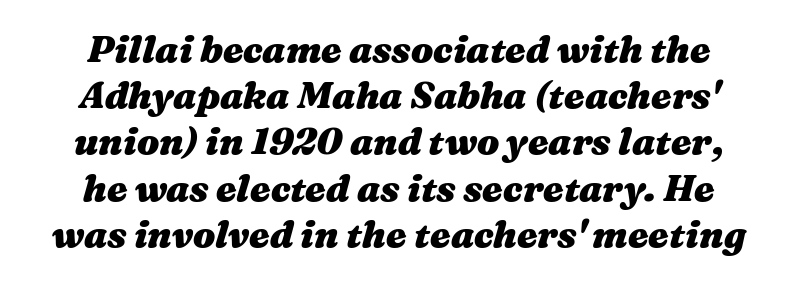
Q: Is the text bold? A: Yes.
Q: Is the text italic (slanted)? A: Yes, it leans right by about 16 degrees.
Q: Is the text underlined? A: No.
Q: How is the paragraph aligned? A: Centered.
Q: Is the spacing between letters normal or unusually wide? A: Normal.
Q: Is the spacing between lines tight, normal or loose? A: Normal.
Q: Width (condensed, normal, or wide)? A: Wide.
Q: Stroke contrast? A: Medium.
Q: x-height? A: Medium.
Q: Monospaced? A: No.
